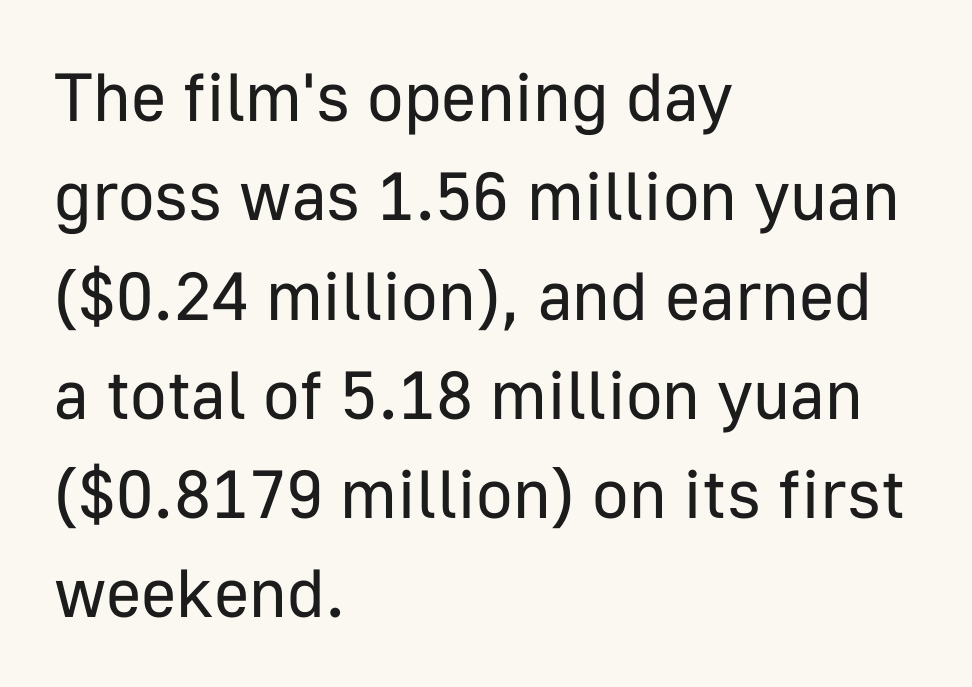
Q: Is the text bold? A: No.
Q: Is the text italic (slanted)? A: No, it is upright.
Q: Is the typeface a serif or a sans-serif typeface? A: Sans-serif.
Q: Is the text underlined? A: No.
Q: How is the paragraph aligned? A: Left-aligned.
Q: Is the spacing between letters normal or unusually wide? A: Normal.
Q: Is the spacing between lines tight, normal or loose? A: Normal.
Q: Width (condensed, normal, or wide)? A: Normal.
Q: Stroke contrast? A: Low.
Q: x-height? A: Medium.
Q: Monospaced? A: No.
